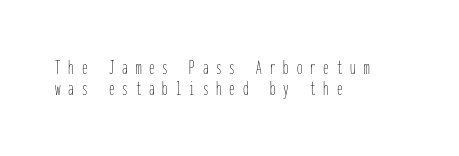
Tracking value appears strongly positive — letters spread wide. Style check: upright. A clean baseline with only descenders dipping below it. Honestly, the rows look squashed on top of each other.
